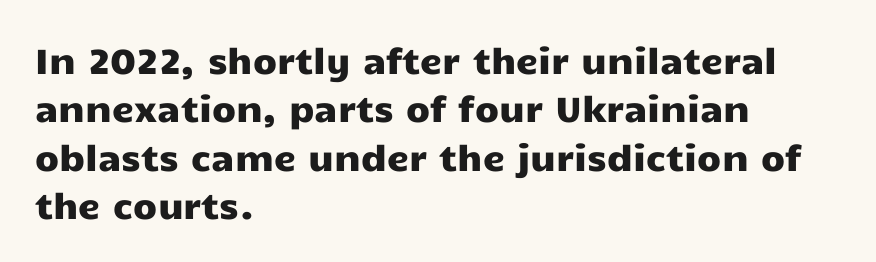
{"serif": "no", "italic": "no", "width": "wide", "stroke_contrast": "low", "x_height": "medium", "monospaced": "no", "underline": "no", "align": "left", "line_spacing": "normal", "line_spacing_ratio": 1.38, "letter_spacing": "normal", "letter_spacing_em": 0.0, "glyph_px": 35}
